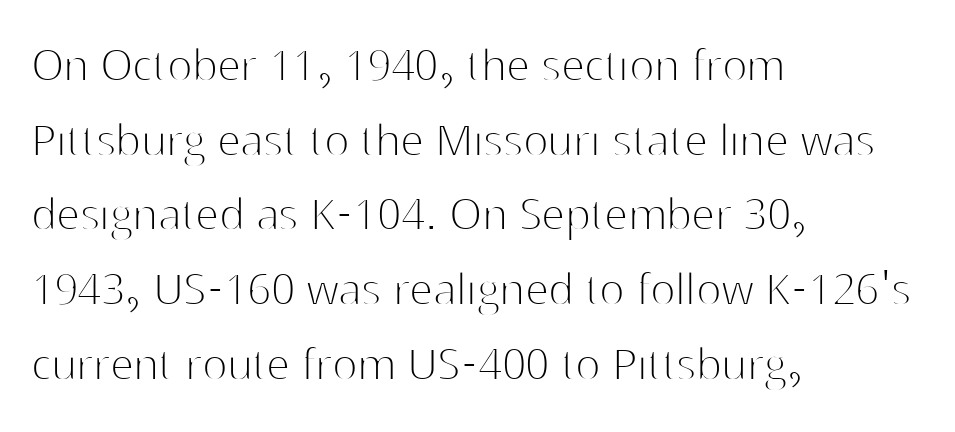
Q: Is the text bold? A: No.
Q: Is the text italic (slanted)? A: No, it is upright.
Q: Is the typeface a serif or a sans-serif typeface? A: Sans-serif.
Q: Is the text underlined? A: No.
Q: How is the paragraph aligned? A: Left-aligned.
Q: Is the spacing between letters normal or unusually wide? A: Normal.
Q: Is the spacing between lines tight, normal or loose? A: Normal.
Q: Width (condensed, normal, or wide)? A: Normal.
Q: Stroke contrast? A: High.
Q: x-height? A: Medium.
Q: Monospaced? A: No.
